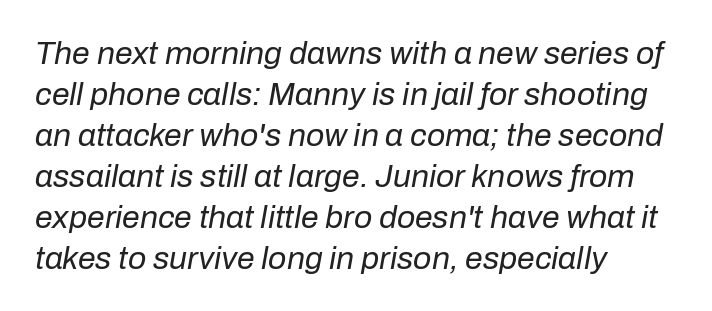
Q: Is the text bold? A: No.
Q: Is the text italic (slanted)? A: Yes, it leans right by about 10 degrees.
Q: Is the text underlined? A: No.
Q: How is the paragraph aligned? A: Left-aligned.
Q: Is the spacing between letters normal or unusually wide? A: Normal.
Q: Is the spacing between lines tight, normal or loose? A: Normal.
Q: Width (condensed, normal, or wide)? A: Normal.
Q: Stroke contrast? A: Low.
Q: x-height? A: Medium.
Q: Monospaced? A: No.
